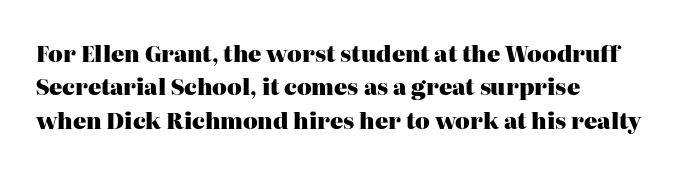
{"italic": "no", "bold": "yes", "underline": "no", "align": "left", "line_spacing": "normal", "line_spacing_ratio": 1.52, "letter_spacing": "normal", "letter_spacing_em": 0.0, "glyph_px": 22}
